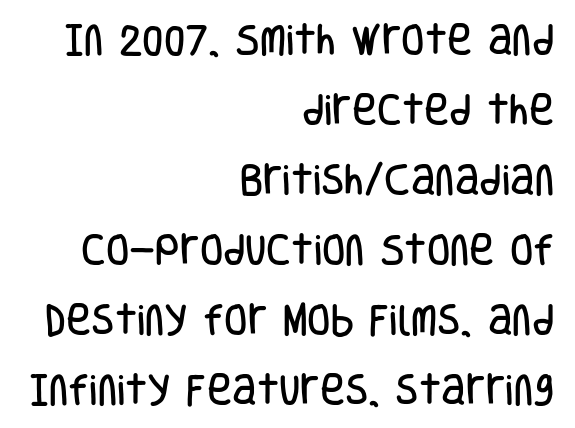
{"serif": "no", "italic": "no", "width": "condensed", "stroke_contrast": "low", "x_height": "large", "monospaced": "no", "underline": "no", "align": "right", "line_spacing": "loose", "line_spacing_ratio": 2.06, "letter_spacing": "normal", "letter_spacing_em": 0.0, "glyph_px": 34}
